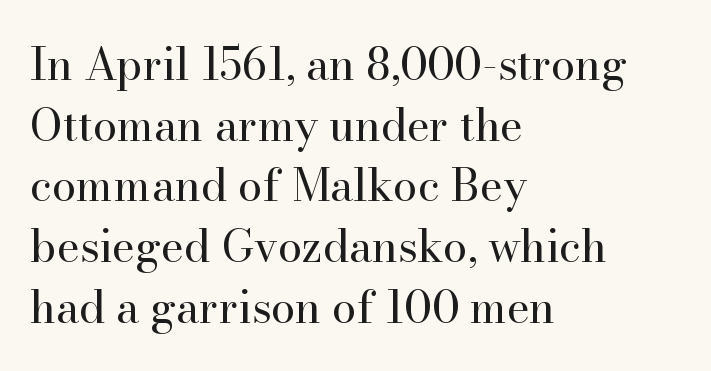
The image shows 44 px regular-weight serif type, upright; set left-aligned, normal line spacing (1.38x), normal letter spacing, not underlined; high stroke contrast and a small x-height.
